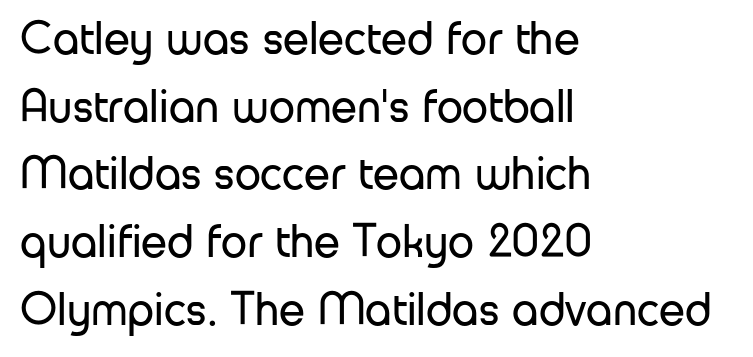
The image shows 47 px regular-weight sans-serif type, upright; set left-aligned, normal line spacing (1.44x), normal letter spacing, not underlined; low stroke contrast and a medium x-height.
